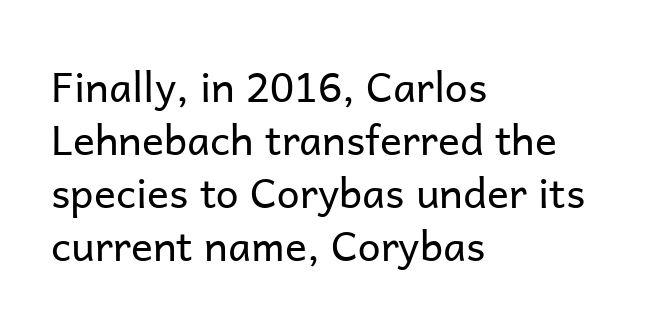
{"serif": "no", "italic": "no", "bold": "no", "weight": "regular", "width": "normal", "stroke_contrast": "low", "x_height": "medium", "monospaced": "no", "underline": "no", "align": "left", "line_spacing": "normal", "line_spacing_ratio": 1.29, "letter_spacing": "normal", "letter_spacing_em": 0.0, "glyph_px": 41}
